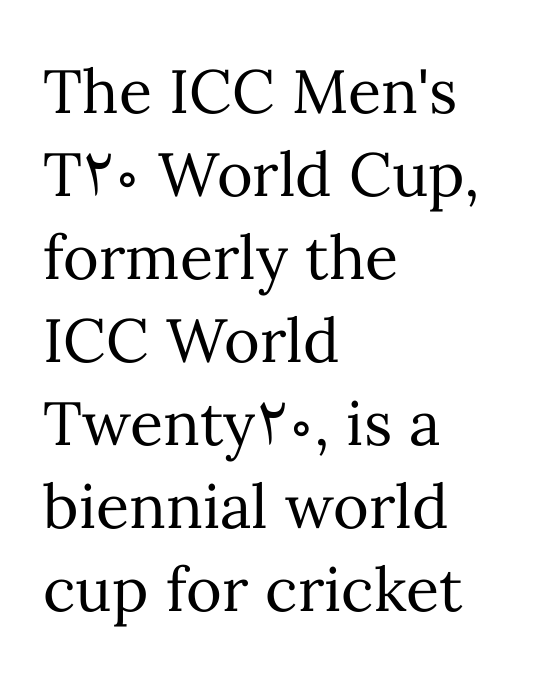
Casual observation: everything's shoved over to the left. Every stem runs plumb, perpendicular to the baseline. Note the varied advance widths — an 'i' is clearly narrower than an 'm'. The type is set solid horizontally, with unmodified tracking. Vertical spacing — default. These glyphs show unthickened strokes, regular width or finer.
